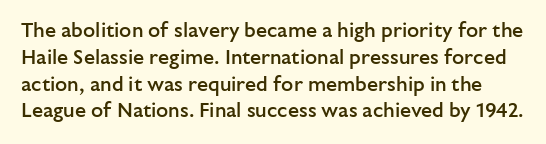
{"italic": "no", "bold": "semi", "underline": "no", "line_spacing": "normal", "line_spacing_ratio": 1.34, "letter_spacing": "normal", "letter_spacing_em": 0.0, "glyph_px": 20}
